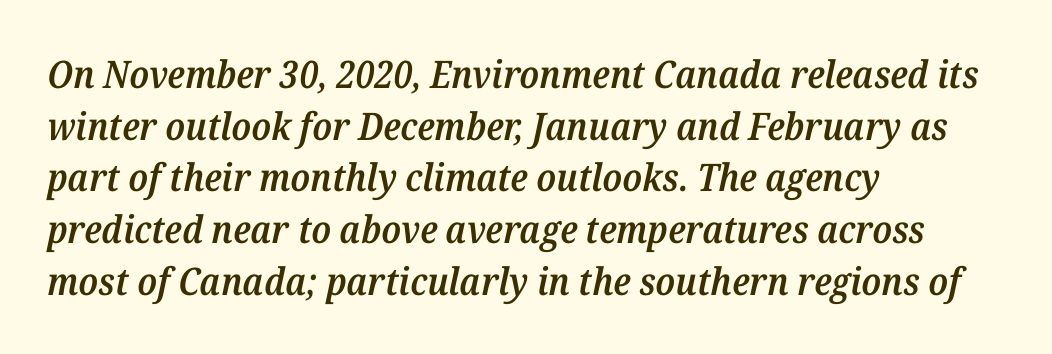
The image shows 38 px semibold serif type, italic (leaning right); set left-aligned, normal line spacing (1.36x), normal letter spacing, not underlined; medium stroke contrast and a medium x-height.
